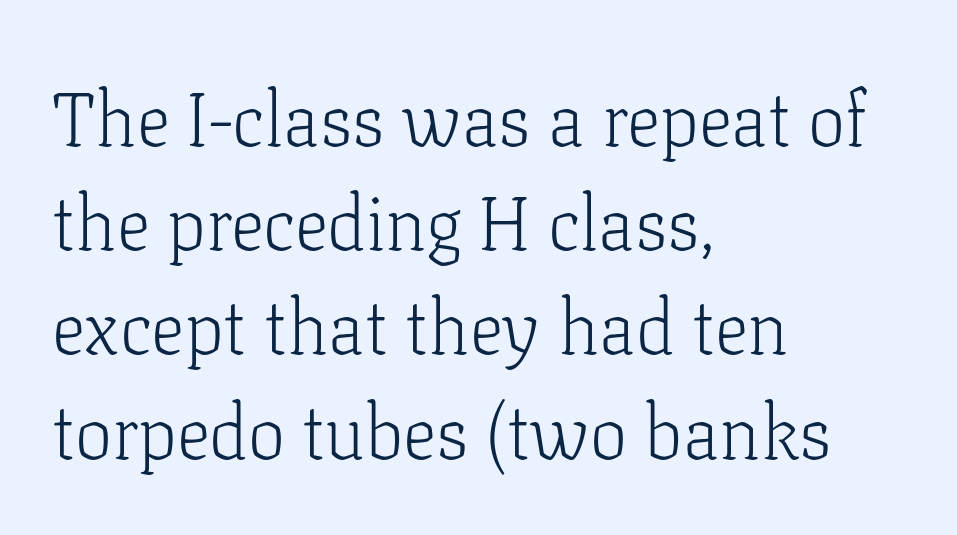
{"serif": "yes", "italic": "no", "bold": "no", "weight": "light", "width": "normal", "stroke_contrast": "low", "x_height": "medium", "monospaced": "no", "underline": "no", "align": "left", "line_spacing": "normal", "line_spacing_ratio": 1.39, "letter_spacing": "normal", "letter_spacing_em": 0.0, "glyph_px": 75}
